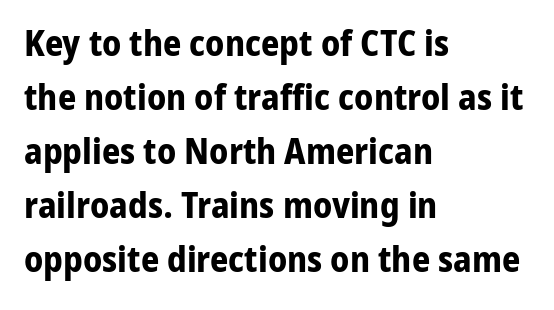
Each row of text sits above clean, open space. Left-aligned paragraph, ragged on the right. Here the glyphs are tracked normally, forming tight word shapes. Summary of vertical rhythm: regular, with standard interline spacing.
